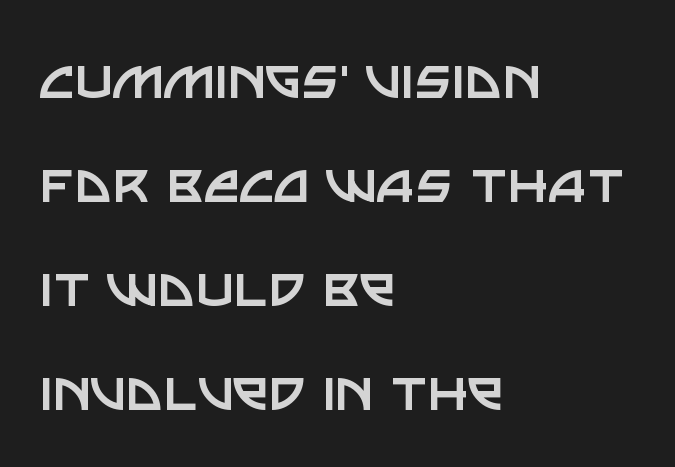
The rendering uses natural spacing where letterforms have individual widths. Decoration check: the copy has no underline. It's the straight-up-and-down kind of type. The compositor pushed each line to the left boundary. A typesetter would call this zero additional tracking.
